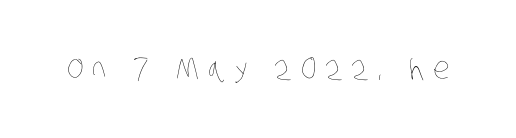
Q: Is the text bold? A: No.
Q: Is the text underlined? A: No.
Q: Is the spacing between letters normal or unusually wide? A: Unusually wide.
Q: Width (condensed, normal, or wide)? A: Condensed.
Q: Stroke contrast? A: Low.
Q: x-height? A: Large.
Q: Monospaced? A: No.
